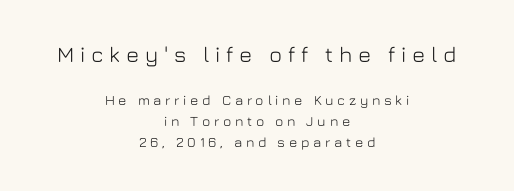
The tracking jumps out immediately: characters are airy and widely separated. The block of text has a typical density, with ordinary space between rows. These lines were composed using upright roman letters. The area under the type is left untouched. You get the large type first, then a drop to smaller type. The compositor balanced each line on the midline.
